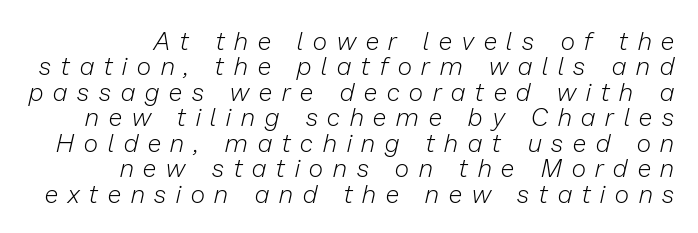
Someone cranked the tracking dial way up on this one. The text carries the slant typical of an italic or oblique font. Has an underline been added? It has not. Heft: none added — not bold.
